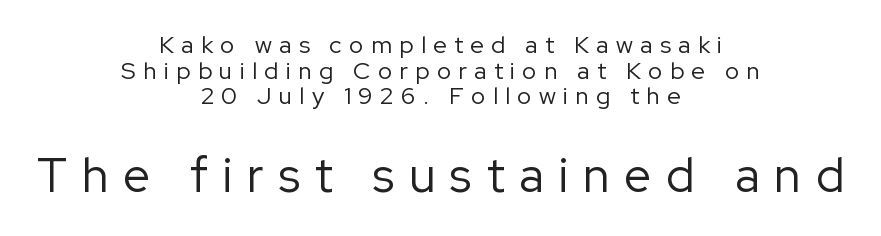
Q: Is the text bold? A: No.
Q: Is the text italic (slanted)? A: No, it is upright.
Q: Is the typeface a serif or a sans-serif typeface? A: Sans-serif.
Q: Is the text underlined? A: No.
Q: How is the paragraph aligned? A: Centered.
Q: Is the spacing between letters normal or unusually wide? A: Unusually wide.
Q: Is the spacing between lines tight, normal or loose? A: Tight.
Q: Which block of text is set in a larger size, the first (top) or the second (bottom)? A: The second (bottom) one.
Q: Width (condensed, normal, or wide)? A: Normal.
Q: Stroke contrast? A: Low.
Q: x-height? A: Medium.
Q: Monospaced? A: No.
